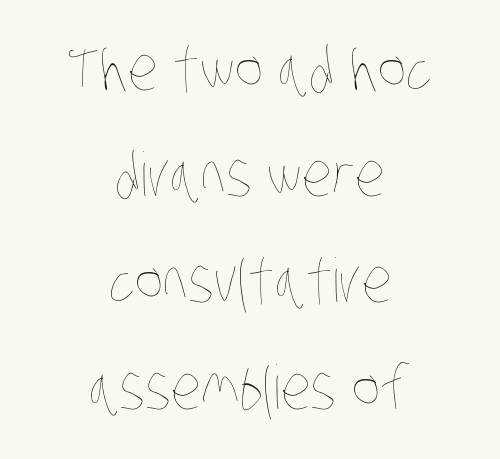
Is the block centered? Yes — each line is placed symmetrically about the middle. Underline: absent. Students, note that the glyphs here touch the page at normal intervals. The characters are drawn with everyday or finer stroke widths. This sample has the flowing, uneven cadence of proportional lettering.
